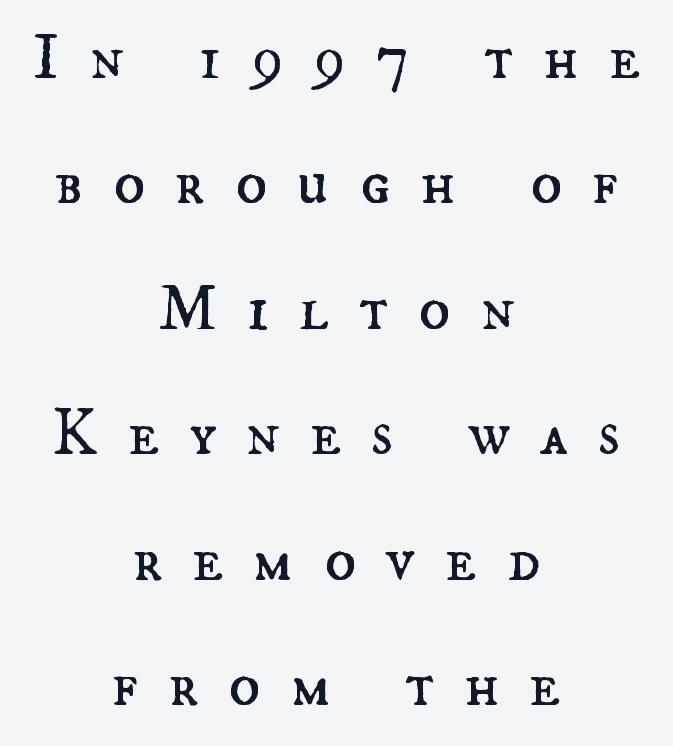
Q: Is the text bold? A: No.
Q: Is the text italic (slanted)? A: No, it is upright.
Q: Is the text underlined? A: No.
Q: How is the paragraph aligned? A: Centered.
Q: Is the spacing between letters normal or unusually wide? A: Unusually wide.
Q: Is the spacing between lines tight, normal or loose? A: Loose.
Q: Width (condensed, normal, or wide)? A: Normal.
Q: Stroke contrast? A: Medium.
Q: x-height? A: Small.
Q: Monospaced? A: No.
